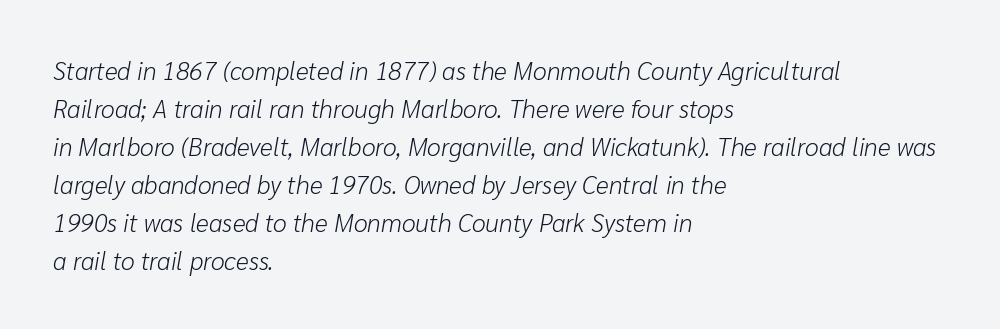
Q: Is the text bold? A: No.
Q: Is the text italic (slanted)? A: Yes, it leans right by about 10 degrees.
Q: Is the text underlined? A: No.
Q: How is the paragraph aligned? A: Left-aligned.
Q: Is the spacing between letters normal or unusually wide? A: Normal.
Q: Is the spacing between lines tight, normal or loose? A: Normal.
